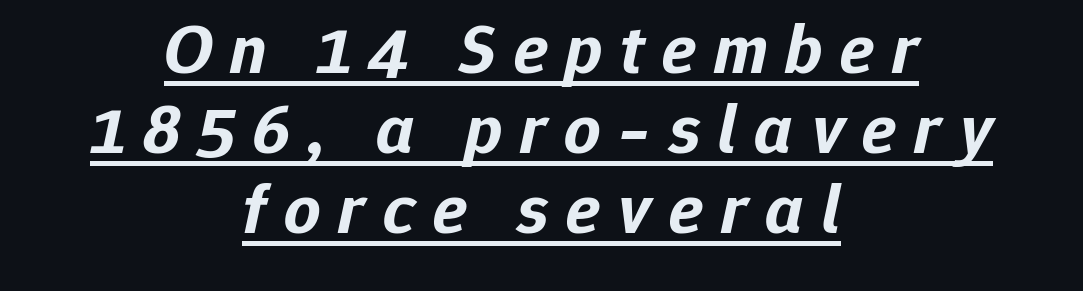
Q: Is the text bold? A: Yes.
Q: Is the text italic (slanted)? A: Yes, it leans right by about 12 degrees.
Q: Is the text underlined? A: Yes.
Q: How is the paragraph aligned? A: Centered.
Q: Is the spacing between letters normal or unusually wide? A: Unusually wide.
Q: Is the spacing between lines tight, normal or loose? A: Tight.
Q: Width (condensed, normal, or wide)? A: Normal.
Q: Stroke contrast? A: Low.
Q: x-height? A: Medium.
Q: Monospaced? A: No.
